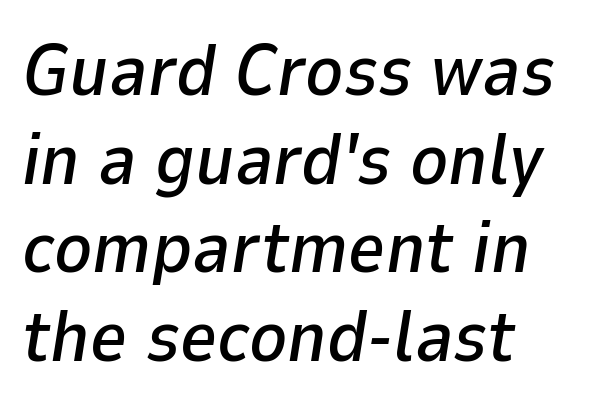
The image shows 72 px text type, italic (leaning right); set left-aligned, line spacing 1.23x, normal letter spacing, not underlined; low stroke contrast and a medium x-height.
